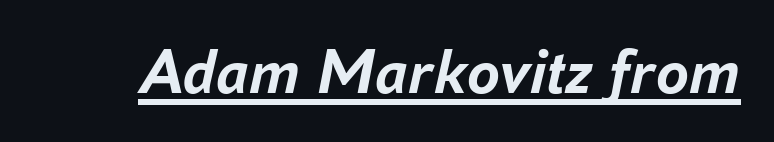
{"italic": "yes", "lean": "right", "slant_degrees": 16, "bold": "yes", "weight": "semibold", "width": "normal", "stroke_contrast": "low", "x_height": "medium", "monospaced": "no", "underline": "yes", "letter_spacing": "normal", "letter_spacing_em": 0.0, "glyph_px": 66}
